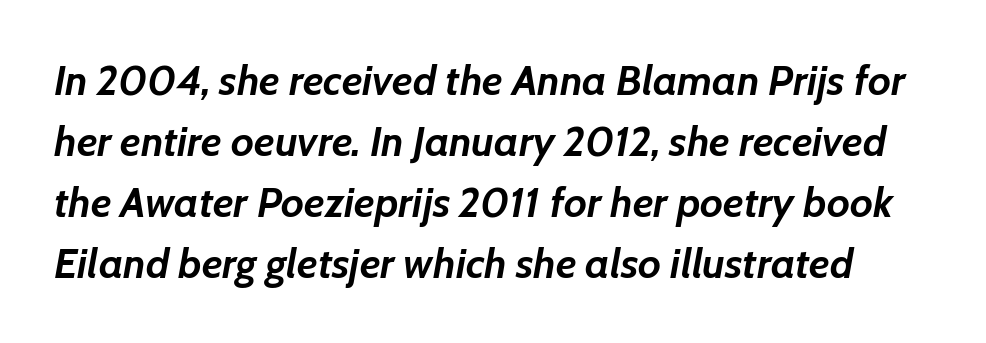
Q: Is the text bold? A: Yes.
Q: Is the text italic (slanted)? A: Yes, it leans right by about 7 degrees.
Q: Is the text underlined? A: No.
Q: Is the spacing between letters normal or unusually wide? A: Normal.
Q: Is the spacing between lines tight, normal or loose? A: Normal.
Q: Width (condensed, normal, or wide)? A: Normal.
Q: Stroke contrast? A: Low.
Q: x-height? A: Medium.
Q: Monospaced? A: No.
